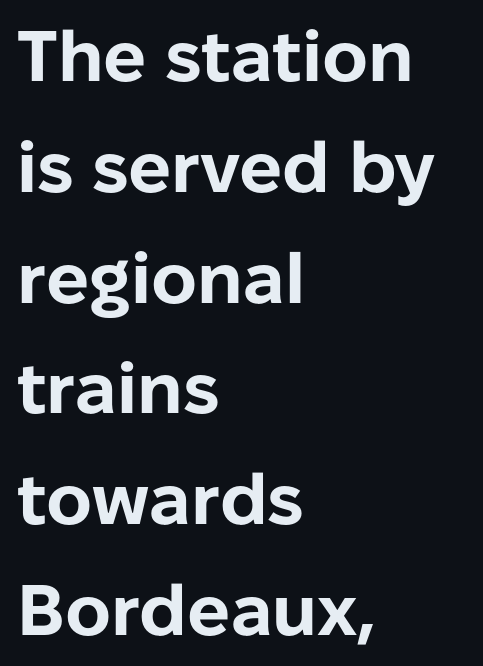
{"serif": "no", "italic": "no", "bold": "yes", "weight": "bold", "width": "normal", "stroke_contrast": "low", "x_height": "medium", "monospaced": "no", "underline": "no", "align": "left", "line_spacing": "normal", "line_spacing_ratio": 1.56, "letter_spacing": "normal", "letter_spacing_em": 0.0, "glyph_px": 71}
